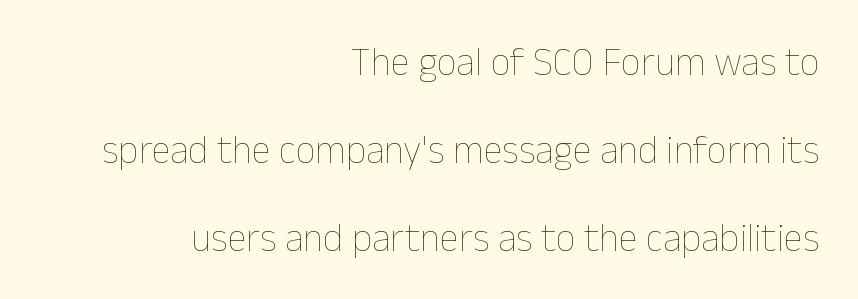
Q: Is the text bold? A: No.
Q: Is the text italic (slanted)? A: No, it is upright.
Q: Is the text underlined? A: No.
Q: How is the paragraph aligned? A: Right-aligned.
Q: Is the spacing between letters normal or unusually wide? A: Normal.
Q: Is the spacing between lines tight, normal or loose? A: Loose.
Q: Width (condensed, normal, or wide)? A: Normal.
Q: Stroke contrast? A: Low.
Q: x-height? A: Medium.
Q: Monospaced? A: No.
